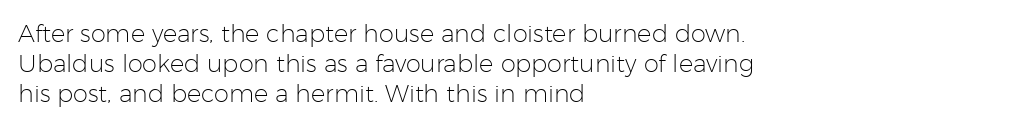
{"italic": "no", "bold": "no", "underline": "no", "align": "left", "line_spacing_ratio": 1.24, "letter_spacing": "normal", "letter_spacing_em": 0.0, "glyph_px": 24}
